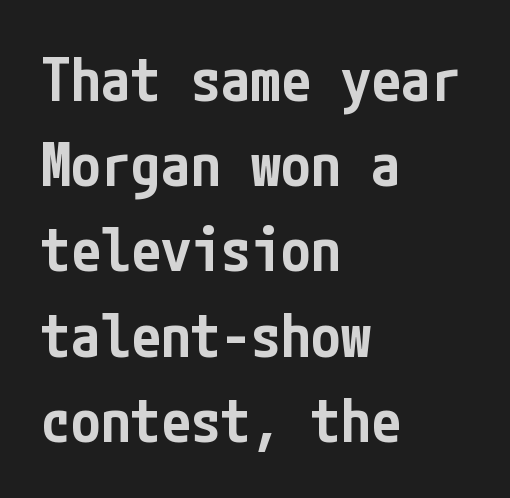
{"serif": "no", "italic": "no", "bold": "semi", "weight": "semibold", "width": "condensed", "stroke_contrast": "low", "x_height": "medium", "underline": "no", "align": "left", "line_spacing": "normal", "line_spacing_ratio": 1.42, "letter_spacing": "normal", "letter_spacing_em": 0.0, "glyph_px": 60}
